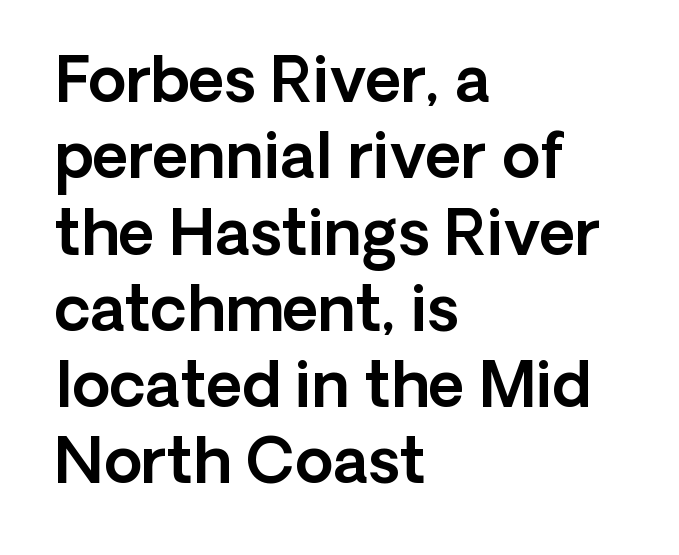
The passage shown is typed in a proportional face where columns would drift. When letters stand straight like this, we call the style roman or upright. Each row of text sits above clean, open space. Each letter's strokes conclude bluntly, with no projecting serifs.
